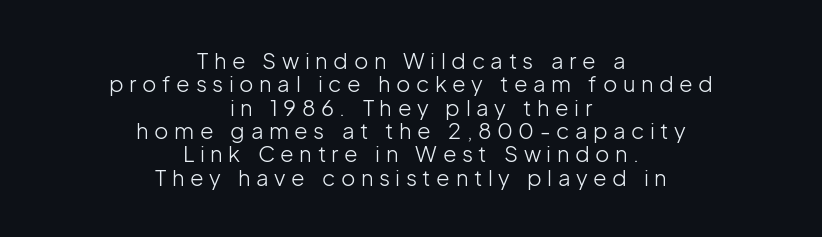
The image shows 22 px text type, upright; set centered, tight line spacing (1.06x), unusually wide letter spacing (+0.25 em), not underlined.
